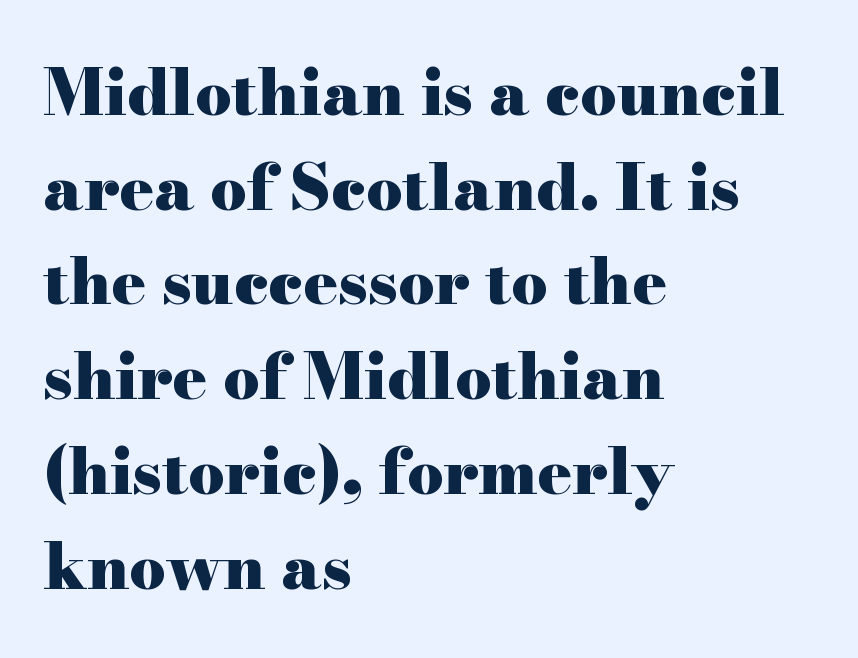
{"serif": "yes", "italic": "no", "bold": "yes", "weight": "heavy", "width": "wide", "stroke_contrast": "high", "x_height": "small", "monospaced": "no", "underline": "no", "align": "left", "line_spacing": "normal", "line_spacing_ratio": 1.48, "letter_spacing": "normal", "letter_spacing_em": 0.0, "glyph_px": 64}
